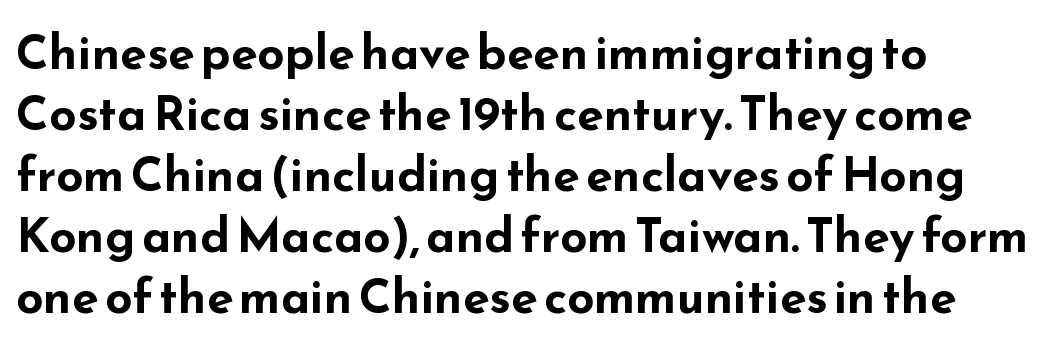
Each letter keeps its own natural width here, so spacing adapts to shape. The rows are spaced the way most documents space them. Chunky letters — that's bold for sure. Vertical strokes here are truly vertical.
